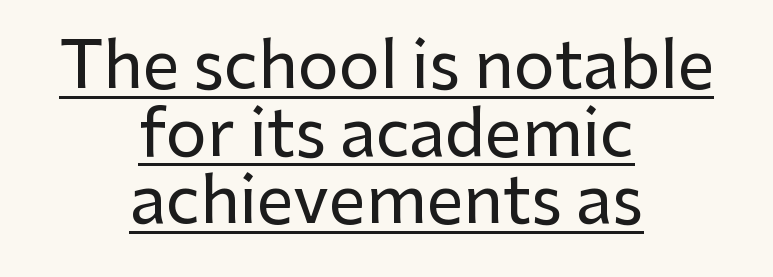
Q: Is the text italic (slanted)? A: No, it is upright.
Q: Is the typeface a serif or a sans-serif typeface? A: Sans-serif.
Q: Is the text underlined? A: Yes.
Q: How is the paragraph aligned? A: Centered.
Q: Is the spacing between letters normal or unusually wide? A: Normal.
Q: Is the spacing between lines tight, normal or loose? A: Tight.
Q: Width (condensed, normal, or wide)? A: Normal.
Q: Stroke contrast? A: Low.
Q: x-height? A: Medium.
Q: Monospaced? A: No.
